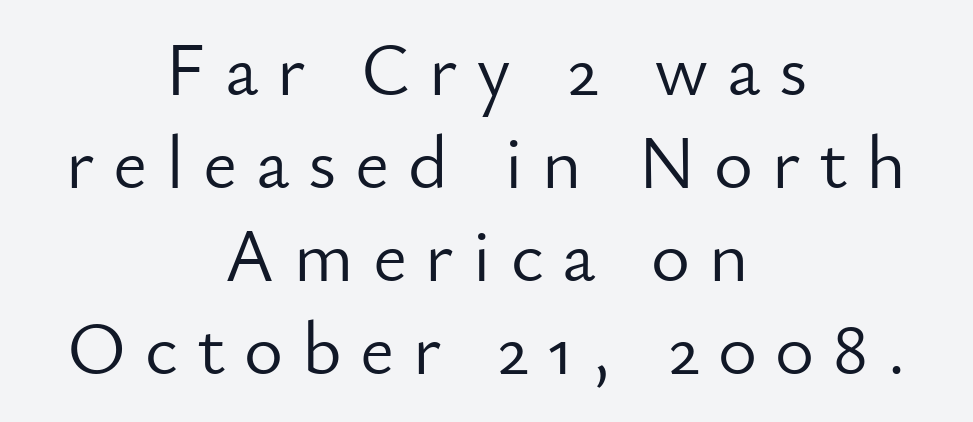
The image shows 75 px light sans-serif type, upright; set centered, line spacing 1.24x, unusually wide letter spacing (+0.25 em), not underlined; low stroke contrast and a small x-height.
